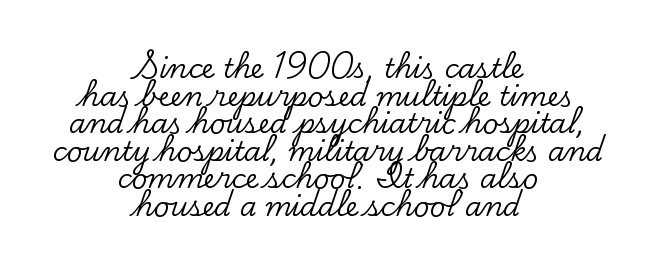
Vertical spacing — tight. This sample uses plain, unmodified letter spacing. Rule under the text: the space is simply empty. This sample is center-justified, so both line endings float freely.
